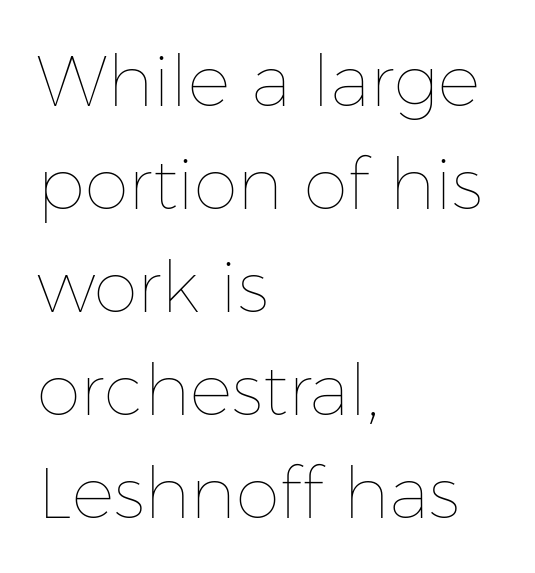
{"italic": "no", "bold": "no", "weight": "thin", "width": "normal", "stroke_contrast": "low", "x_height": "medium", "monospaced": "no", "underline": "no", "align": "left", "line_spacing": "normal", "line_spacing_ratio": 1.45, "letter_spacing": "normal", "letter_spacing_em": 0.0, "glyph_px": 71}
